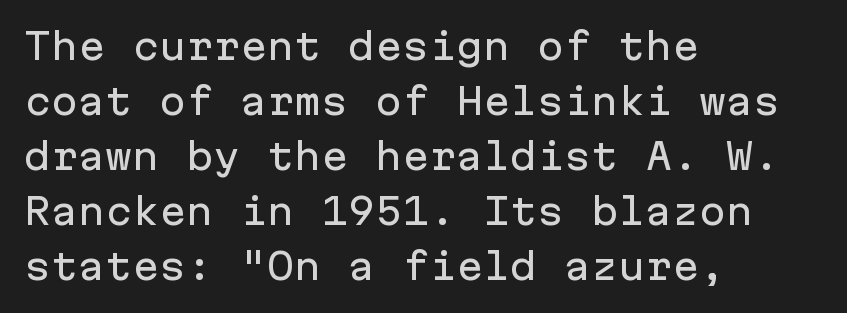
{"serif": "no", "italic": "no", "width": "normal", "stroke_contrast": "low", "x_height": "medium", "monospaced": "yes", "underline": "no", "align": "left", "line_spacing": "normal", "line_spacing_ratio": 1.53, "letter_spacing": "normal", "letter_spacing_em": 0.0, "glyph_px": 36}
